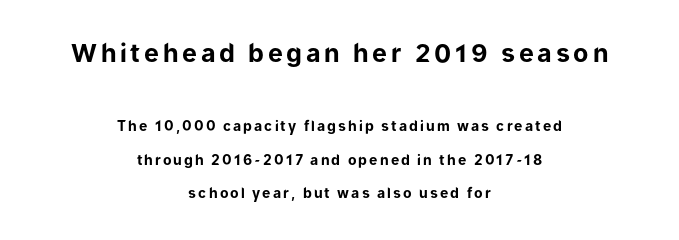
You can tell it's not italic because the verticals are truly vertical. The typesetting leans heavy: a genuine bold. Bigger letters appear in the top chunk; the bottom chunk is reduced. Compared with typical paragraphs, the rows here are farther apart. One-word summary of the alignment: center. The string is rendered with underlining switched off.
